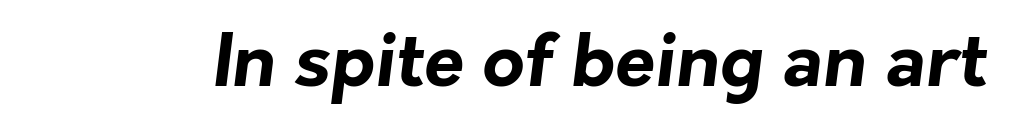
{"serif": "no", "bold": "yes", "weight": "bold", "width": "normal", "stroke_contrast": "low", "x_height": "medium", "monospaced": "no", "underline": "no", "letter_spacing": "normal", "letter_spacing_em": 0.0, "glyph_px": 73}
